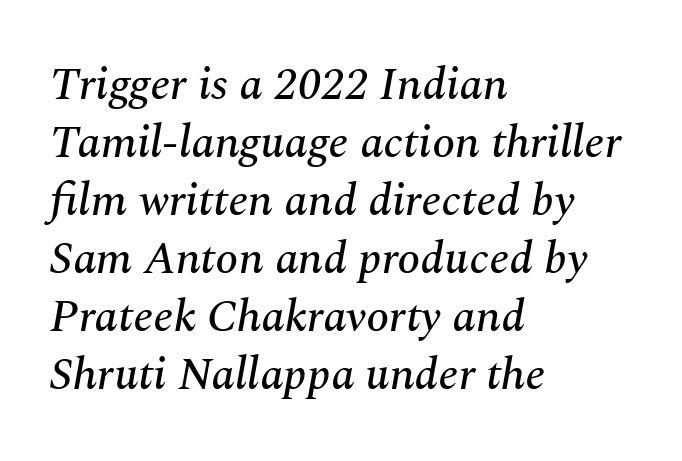
{"serif": "yes", "italic": "yes", "lean": "right", "slant_degrees": 10, "width": "normal", "stroke_contrast": "medium", "x_height": "medium", "monospaced": "no", "underline": "no", "align": "left", "line_spacing": "normal", "line_spacing_ratio": 1.26, "letter_spacing": "normal", "letter_spacing_em": 0.0, "glyph_px": 46}
